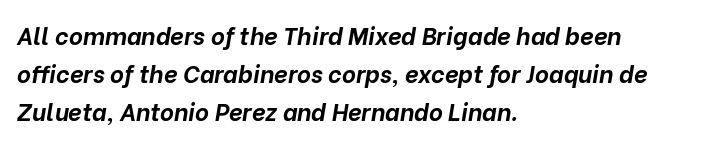
The image shows 24 px bold type, italic (leaning right); set left-aligned, normal line spacing (1.59x), normal letter spacing, not underlined.
